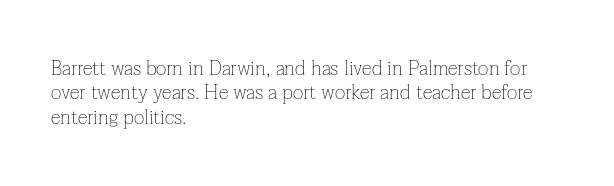
Q: Is the text bold? A: No.
Q: Is the text italic (slanted)? A: No, it is upright.
Q: Is the text underlined? A: No.
Q: How is the paragraph aligned? A: Left-aligned.
Q: Is the spacing between letters normal or unusually wide? A: Normal.
